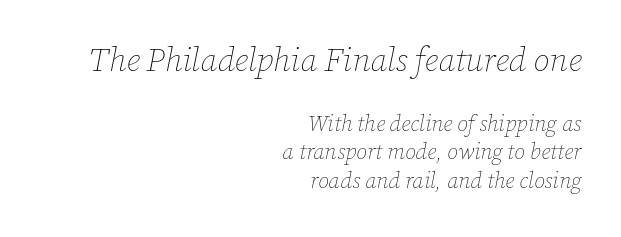
This block has exactly the height ordinary leading produces. The rendering uses natural spacing where letterforms have individual widths. Size contrast runs from large at the top to small at the bottom. The line texture is even and compact thanks to regular tracking.
